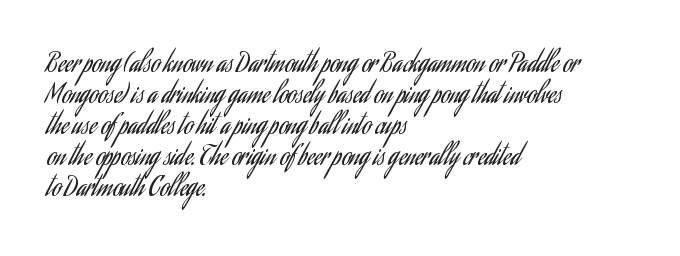
The image shows 25 px text type; set left-aligned, line spacing 1.24x, normal letter spacing, not underlined.
